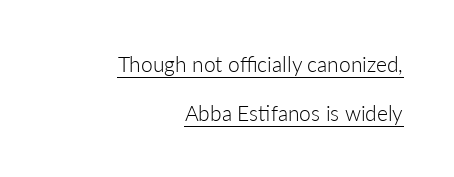
The image shows 21 px text type, upright; set right-aligned, loose line spacing (2.33x), normal letter spacing, underlined.
